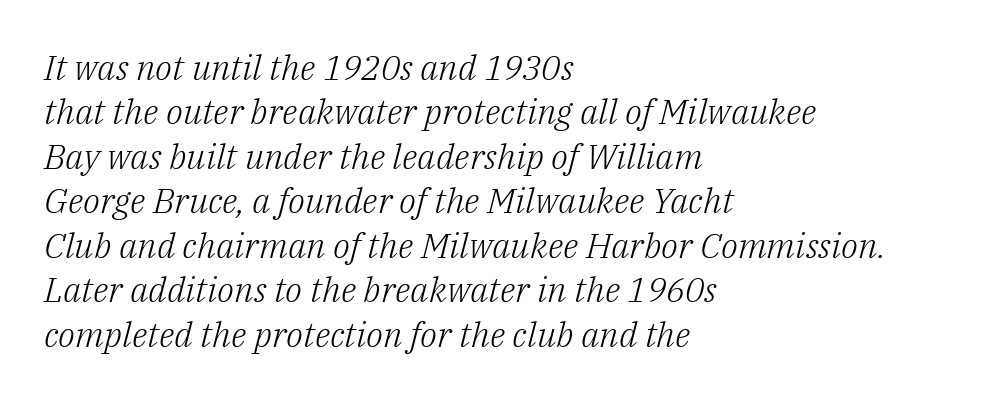
{"serif": "yes", "italic": "yes", "lean": "right", "slant_degrees": 14, "bold": "no", "weight": "light", "width": "normal", "stroke_contrast": "low", "x_height": "medium", "monospaced": "no", "underline": "no", "align": "left", "line_spacing": "normal", "line_spacing_ratio": 1.27, "letter_spacing": "normal", "letter_spacing_em": 0.0, "glyph_px": 35}
